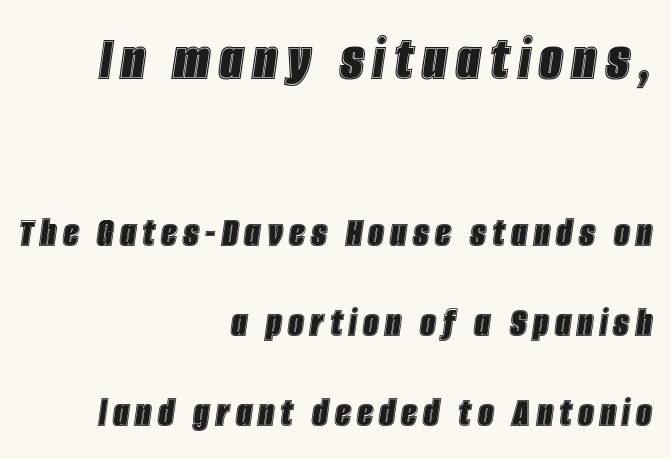
{"italic": "yes", "lean": "right", "slant_degrees": 8, "width": "condensed", "x_height": "large", "monospaced": "no", "underline": "no", "align": "right", "line_spacing": "loose", "line_spacing_ratio": 2.04, "larger_block": "first", "size_ratio": 1.5, "glyph_px": 66}
